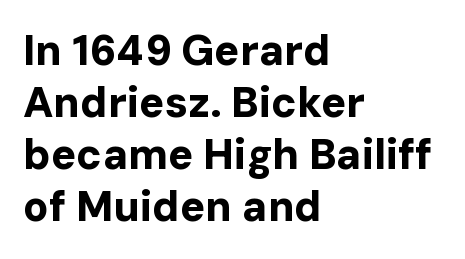
Unlike italic type, these characters show no tilt at all. The glyphs in this specimen are sans serif. Notice how the passage keeps a crisp vertical edge on the left only. Heft: maximum for text — a bold. Do the characters align in a grid? No, the font is proportional. A typesetter would call this zero additional tracking.
